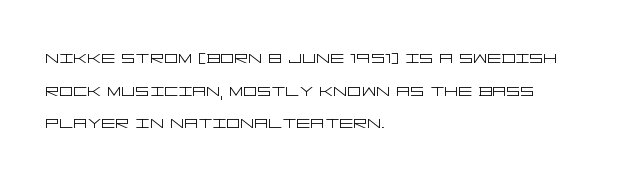
Q: Is the text bold? A: No.
Q: Is the text italic (slanted)? A: No, it is upright.
Q: Is the text underlined? A: No.
Q: How is the paragraph aligned? A: Left-aligned.
Q: Is the spacing between letters normal or unusually wide? A: Normal.
Q: Is the spacing between lines tight, normal or loose? A: Normal.
